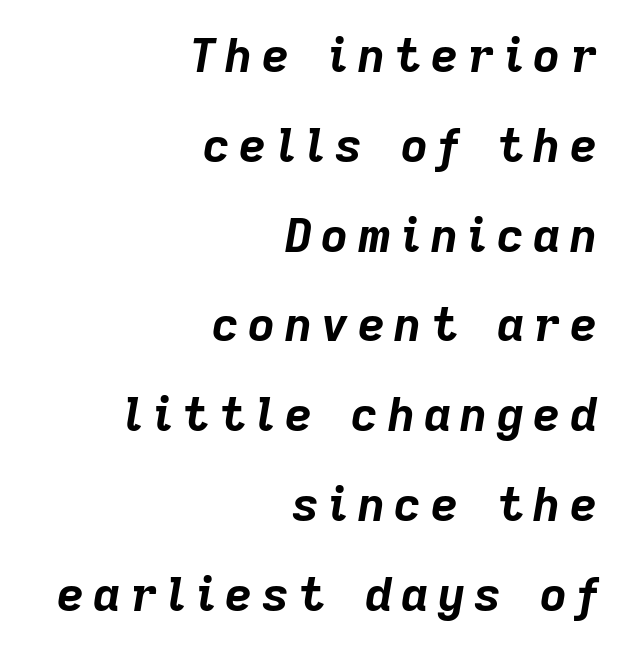
The image shows 47 px bold type, italic (leaning right); set right-aligned, loose line spacing (1.91x), unusually wide letter spacing (+0.2 em), not underlined; low stroke contrast and a medium x-height.
